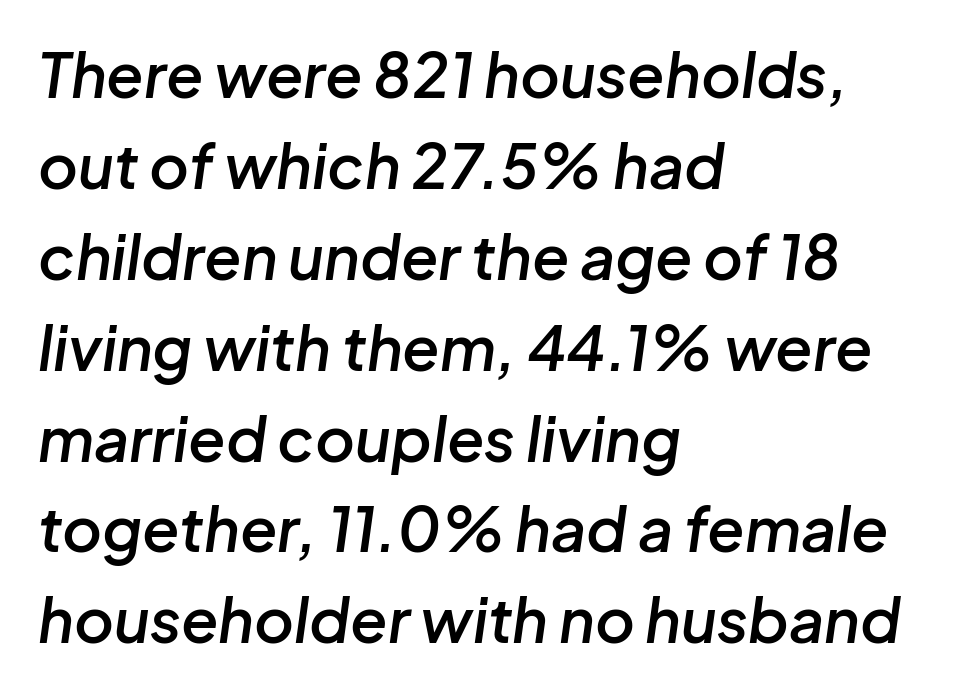
{"italic": "yes", "lean": "right", "slant_degrees": 8, "bold": "semi", "weight": "semibold", "width": "normal", "stroke_contrast": "low", "x_height": "medium", "monospaced": "no", "underline": "no", "align": "left", "line_spacing": "normal", "line_spacing_ratio": 1.49, "letter_spacing": "normal", "letter_spacing_em": 0.0, "glyph_px": 61}
